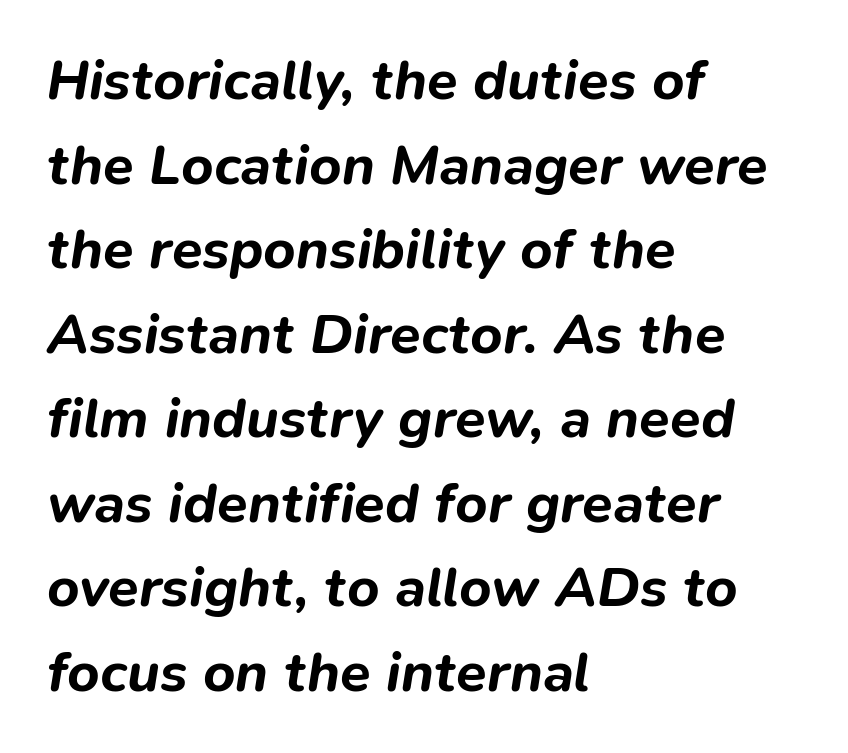
Q: Is the text bold? A: Yes.
Q: Is the text italic (slanted)? A: Yes, it leans right by about 9 degrees.
Q: Is the text underlined? A: No.
Q: How is the paragraph aligned? A: Left-aligned.
Q: Is the spacing between letters normal or unusually wide? A: Normal.
Q: Is the spacing between lines tight, normal or loose? A: Normal.
Q: Width (condensed, normal, or wide)? A: Normal.
Q: Stroke contrast? A: Low.
Q: x-height? A: Medium.
Q: Monospaced? A: No.
